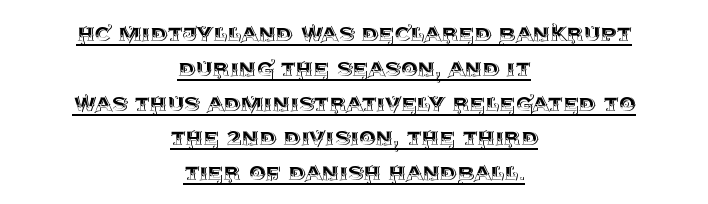
{"italic": "no", "underline": "yes", "align": "center", "line_spacing": "normal", "line_spacing_ratio": 1.29, "letter_spacing": "normal", "letter_spacing_em": 0.0, "glyph_px": 27}
